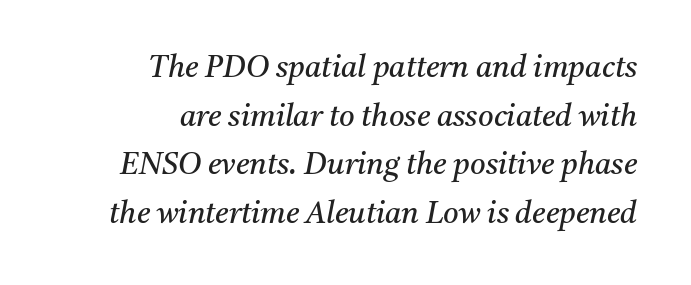
The image shows 30 px regular-weight serif type, italic (leaning right); set right-aligned, normal line spacing (1.62x), normal letter spacing, not underlined; medium stroke contrast and a medium x-height.
